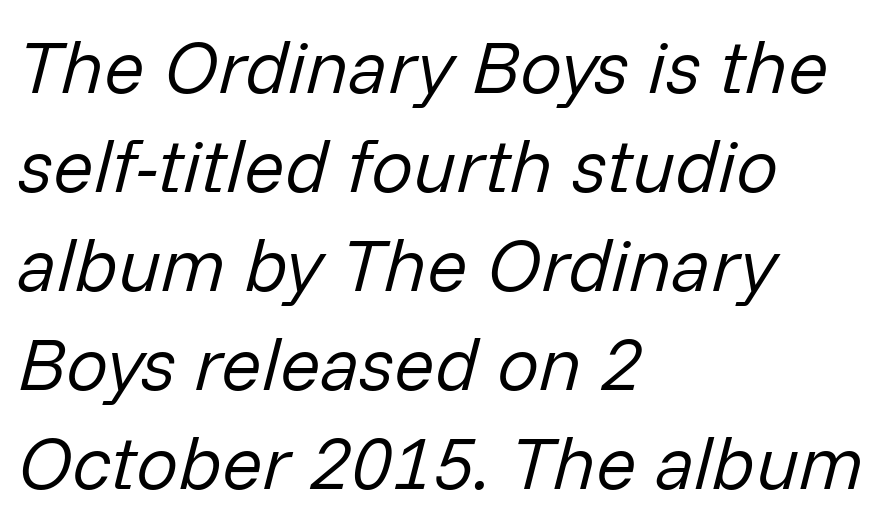
{"italic": "yes", "lean": "right", "slant_degrees": 14, "bold": "no", "weight": "regular", "width": "normal", "stroke_contrast": "low", "x_height": "medium", "monospaced": "no", "underline": "no", "align": "left", "line_spacing": "normal", "line_spacing_ratio": 1.32, "letter_spacing": "normal", "letter_spacing_em": 0.0, "glyph_px": 75}
